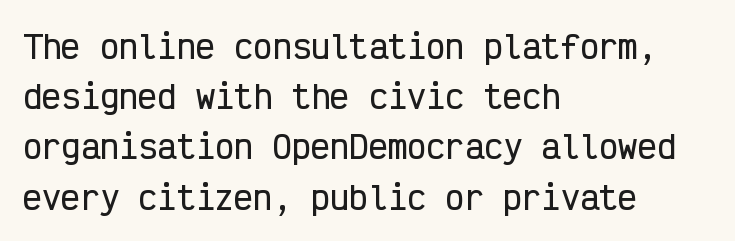
The image shows 32 px condensed sans-serif type, upright, monospaced; set left-aligned, normal line spacing (1.57x), normal letter spacing, not underlined; low stroke contrast and a medium x-height.
